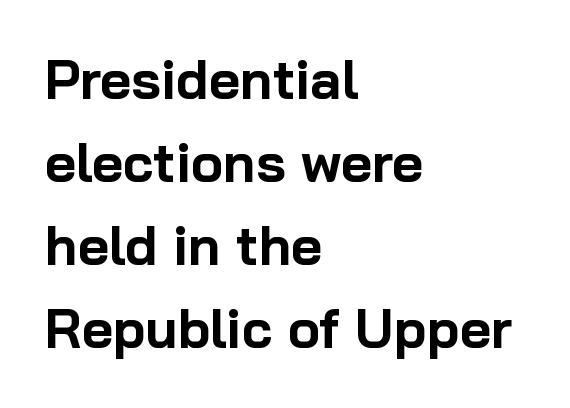
Rows of type keep a routine distance in the vertical direction. The glyphs are unaccompanied by any horizontal stroke below them. Where is the straight margin? On the left. Unlike italic type, these characters show no tilt at all. These lines are rendered in a variable-pitch font.
